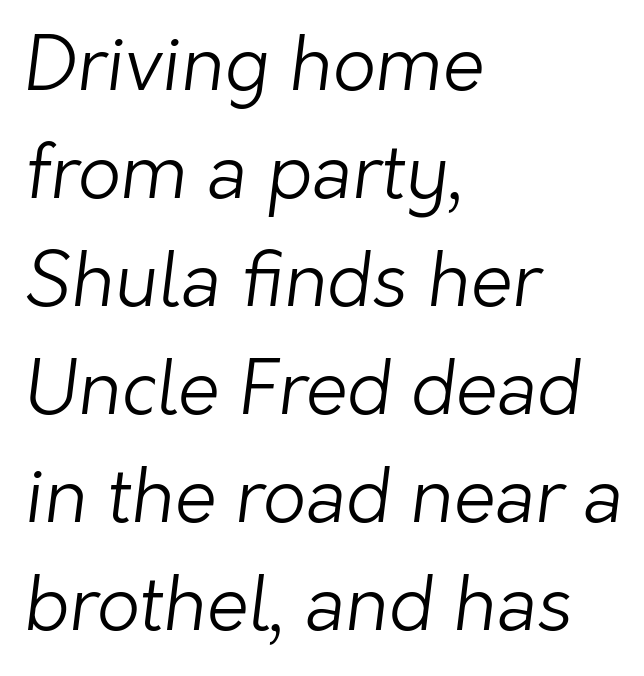
{"serif": "no", "bold": "no", "weight": "light", "width": "normal", "stroke_contrast": "low", "x_height": "medium", "monospaced": "no", "underline": "no", "align": "left", "line_spacing": "normal", "line_spacing_ratio": 1.44, "letter_spacing": "normal", "letter_spacing_em": 0.0, "glyph_px": 75}
